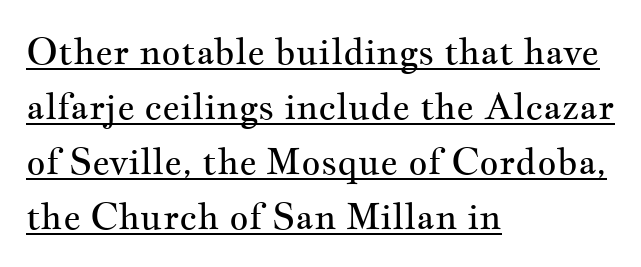
Q: Is the text bold? A: No.
Q: Is the text italic (slanted)? A: No, it is upright.
Q: Is the typeface a serif or a sans-serif typeface? A: Serif.
Q: Is the text underlined? A: Yes.
Q: How is the paragraph aligned? A: Left-aligned.
Q: Is the spacing between letters normal or unusually wide? A: Normal.
Q: Is the spacing between lines tight, normal or loose? A: Normal.
Q: Width (condensed, normal, or wide)? A: Wide.
Q: Stroke contrast? A: Medium.
Q: x-height? A: Small.
Q: Monospaced? A: No.
